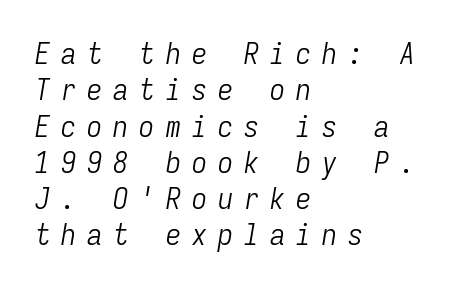
{"italic": "yes", "lean": "right", "slant_degrees": 9, "bold": "no", "weight": "light", "width": "condensed", "stroke_contrast": "low", "x_height": "medium", "monospaced": "yes", "underline": "no", "align": "left", "line_spacing_ratio": 1.21, "letter_spacing": "wide", "letter_spacing_em": 0.37, "glyph_px": 30}
